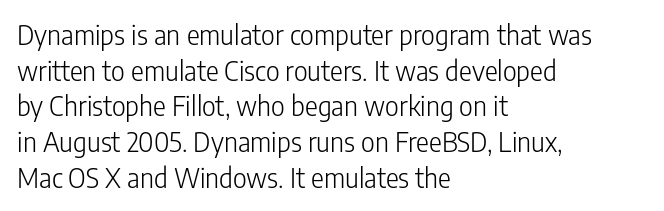
Notice how descenders clear the ascenders below comfortably — that's standard leading. Rule under the text: the space is simply empty. This rendering uses left alignment, leaving the right contour irregular. The type sits square on the baseline with zero lean. The font sits on the lighter half of the weight spectrum, regular included. The gaps between neighbouring characters are ordinary and unremarkable.
